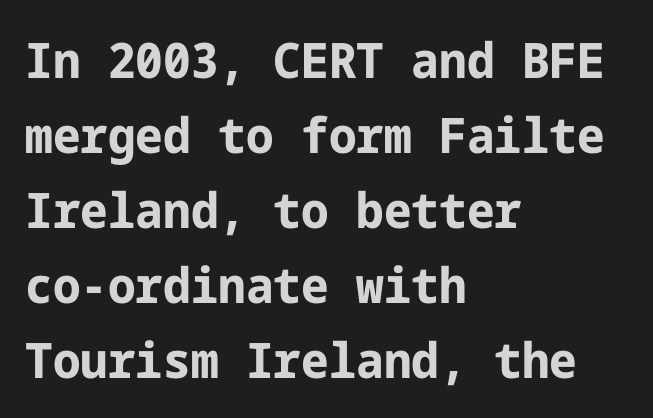
The image shows 49 px bold sans-serif type, upright; set left-aligned, normal line spacing (1.53x), normal letter spacing, not underlined; low stroke contrast and a medium x-height.
